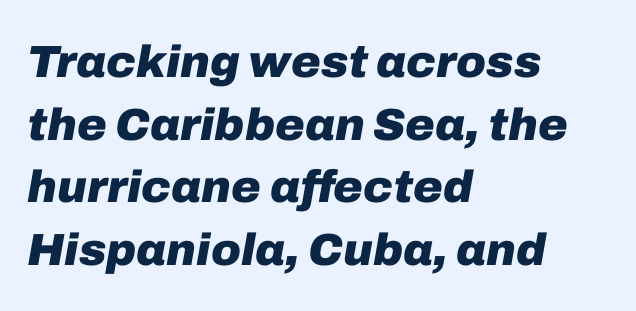
The image shows 45 px heavy type, italic (leaning right); set left-aligned, normal line spacing (1.39x), normal letter spacing, not underlined; low stroke contrast and a medium x-height.
